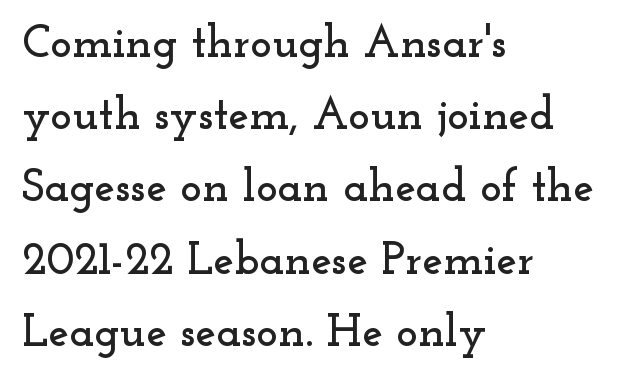
{"serif": "yes", "italic": "no", "width": "wide", "stroke_contrast": "low", "x_height": "small", "monospaced": "no", "underline": "no", "align": "left", "line_spacing": "normal", "line_spacing_ratio": 1.57, "letter_spacing": "normal", "letter_spacing_em": 0.0, "glyph_px": 46}
